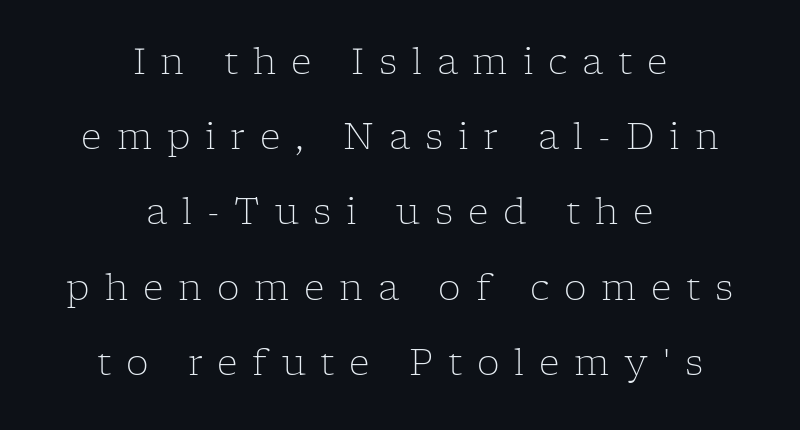
Q: Is the text bold? A: No.
Q: Is the text italic (slanted)? A: No, it is upright.
Q: Is the typeface a serif or a sans-serif typeface? A: Serif.
Q: Is the text underlined? A: No.
Q: How is the paragraph aligned? A: Centered.
Q: Is the spacing between letters normal or unusually wide? A: Unusually wide.
Q: Is the spacing between lines tight, normal or loose? A: Loose.
Q: Width (condensed, normal, or wide)? A: Normal.
Q: Stroke contrast? A: Low.
Q: x-height? A: Medium.
Q: Monospaced? A: No.
